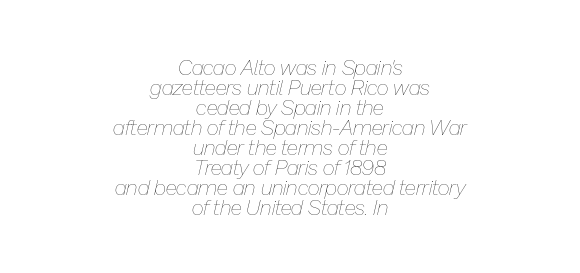
{"italic": "yes", "lean": "right", "slant_degrees": 13, "bold": "no", "underline": "no", "align": "center", "line_spacing": "tight", "line_spacing_ratio": 0.95, "letter_spacing": "normal", "letter_spacing_em": 0.0, "glyph_px": 21}
